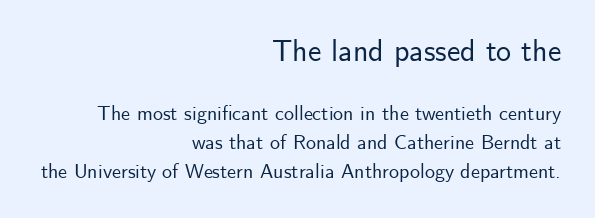
Here the glyphs are tracked normally, forming tight word shapes. Descender tails drop into unmarked territory. A student would call this right alignment; a typographer would say flush right, rag left. Unlike italic type, these characters show no tilt at all.
